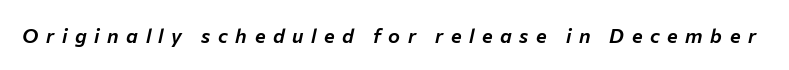
Q: Is the text italic (slanted)? A: Yes, it leans right by about 12 degrees.
Q: Is the text underlined? A: No.
Q: Is the spacing between letters normal or unusually wide? A: Unusually wide.
